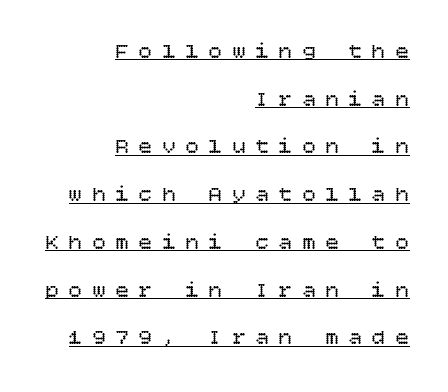
{"italic": "no", "bold": "no", "underline": "yes", "align": "right", "line_spacing": "loose", "line_spacing_ratio": 2.17, "letter_spacing": "wide", "letter_spacing_em": 0.46, "glyph_px": 22}
